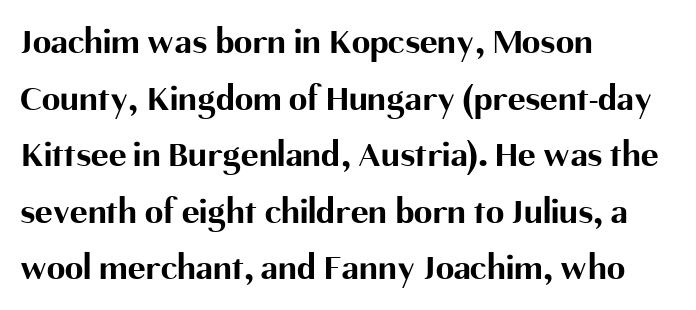
Q: Is the text bold? A: Yes.
Q: Is the text italic (slanted)? A: No, it is upright.
Q: Is the typeface a serif or a sans-serif typeface? A: Sans-serif.
Q: Is the text underlined? A: No.
Q: How is the paragraph aligned? A: Left-aligned.
Q: Is the spacing between letters normal or unusually wide? A: Normal.
Q: Is the spacing between lines tight, normal or loose? A: Normal.
Q: Width (condensed, normal, or wide)? A: Normal.
Q: Stroke contrast? A: Medium.
Q: x-height? A: Medium.
Q: Monospaced? A: No.
